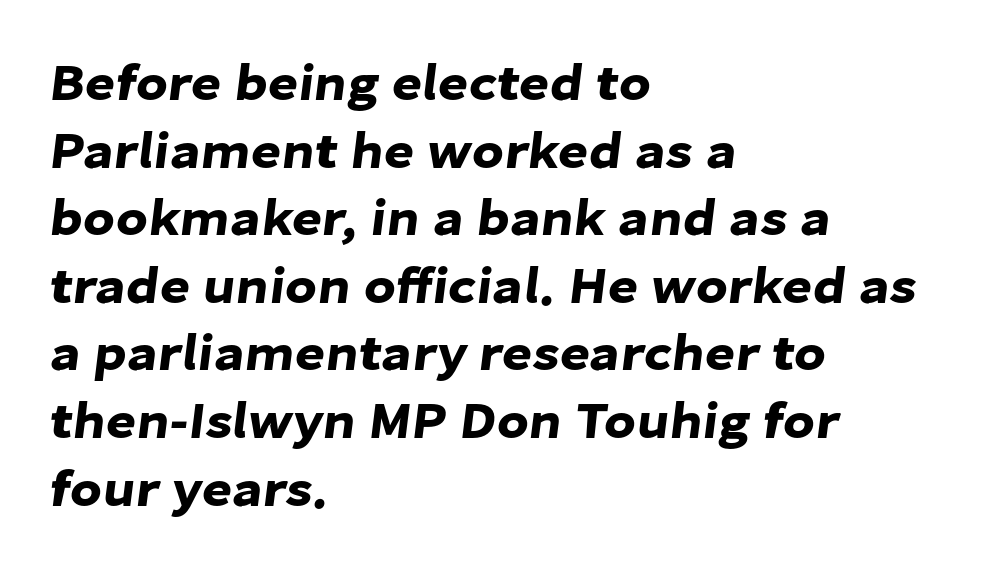
Q: Is the typeface a serif or a sans-serif typeface? A: Sans-serif.
Q: Is the text underlined? A: No.
Q: How is the paragraph aligned? A: Left-aligned.
Q: Is the spacing between letters normal or unusually wide? A: Normal.
Q: Is the spacing between lines tight, normal or loose? A: Normal.
Q: Width (condensed, normal, or wide)? A: Normal.
Q: Stroke contrast? A: Low.
Q: x-height? A: Medium.
Q: Monospaced? A: No.
